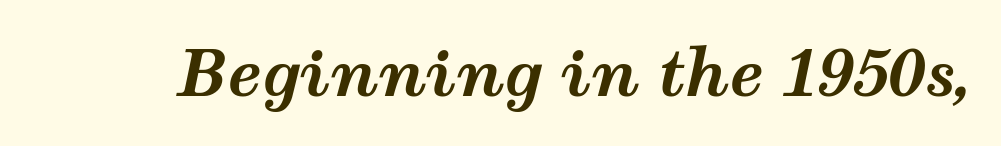
{"italic": "yes", "lean": "right", "slant_degrees": 12, "bold": "yes", "weight": "bold", "width": "wide", "stroke_contrast": "medium", "x_height": "medium", "monospaced": "no", "underline": "no", "letter_spacing": "normal", "letter_spacing_em": 0.0, "glyph_px": 63}
